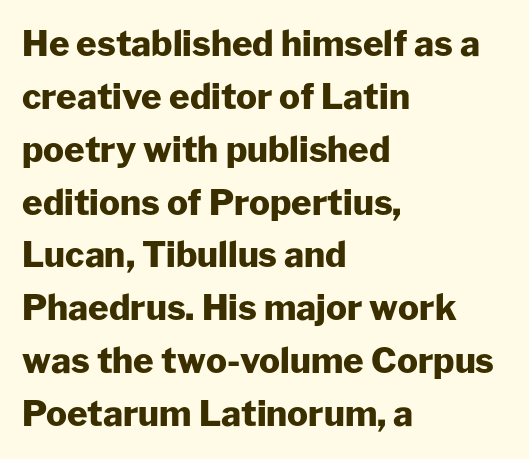
Q: Is the text bold? A: Yes.
Q: Is the text italic (slanted)? A: No, it is upright.
Q: Is the typeface a serif or a sans-serif typeface? A: Sans-serif.
Q: Is the text underlined? A: No.
Q: How is the paragraph aligned? A: Left-aligned.
Q: Is the spacing between letters normal or unusually wide? A: Normal.
Q: Is the spacing between lines tight, normal or loose? A: Normal.
Q: Width (condensed, normal, or wide)? A: Normal.
Q: Stroke contrast? A: Low.
Q: x-height? A: Medium.
Q: Monospaced? A: No.
